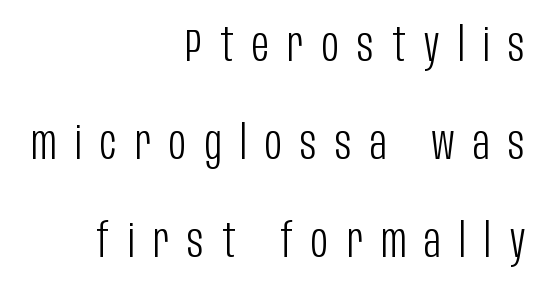
Letter spacing: wide. The passage shown stacks its lines with a broad gap. Unlike italic type, these characters show no tilt at all. Nothing sits at the stroke ends, so this counts as sans-serif.
